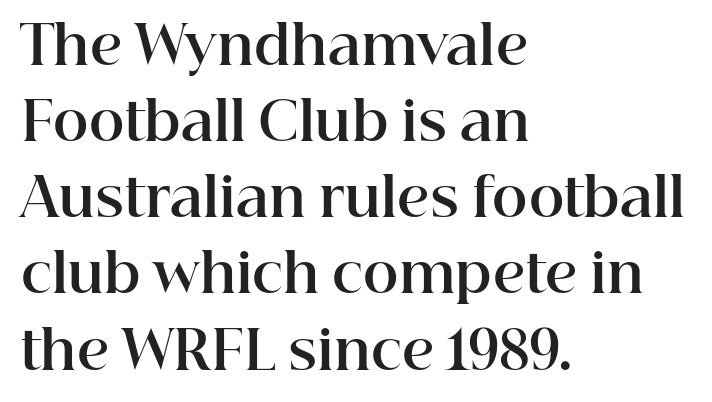
Rule under the text: the space is simply empty. The glyphs in this specimen are seriffed. What's the leading like? Ordinary, nothing unusual. Compared with an ordinary text face, these strokes are far heavier — a full bold.
